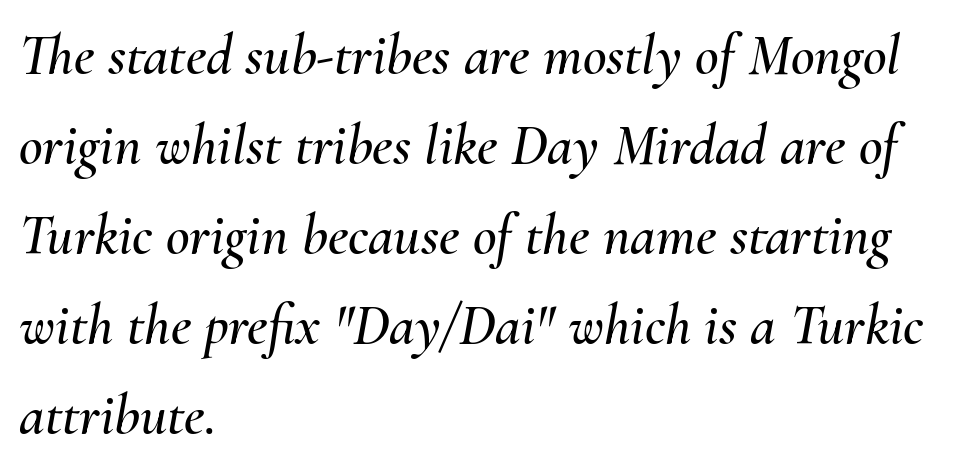
Q: Is the text italic (slanted)? A: Yes, it leans right by about 10 degrees.
Q: Is the text underlined? A: No.
Q: How is the paragraph aligned? A: Left-aligned.
Q: Is the spacing between letters normal or unusually wide? A: Normal.
Q: Is the spacing between lines tight, normal or loose? A: Normal.
Q: Width (condensed, normal, or wide)? A: Normal.
Q: Stroke contrast? A: Medium.
Q: x-height? A: Small.
Q: Monospaced? A: No.
